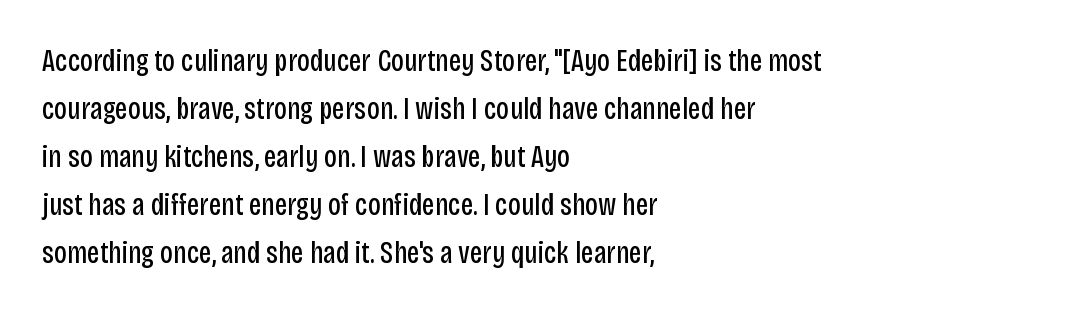
The image shows 31 px regular-weight, condensed sans-serif type, upright; set left-aligned, normal line spacing (1.55x), normal letter spacing, not underlined; low stroke contrast and a large x-height.
